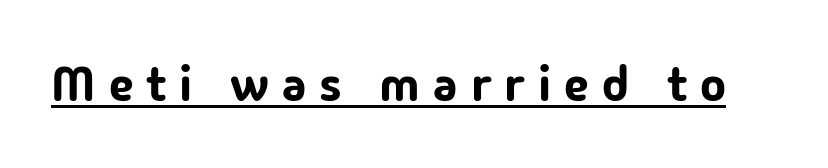
The image shows 49 px sans-serif type, upright; set unusually wide letter spacing (+0.27 em), underlined; low stroke contrast and a medium x-height.
